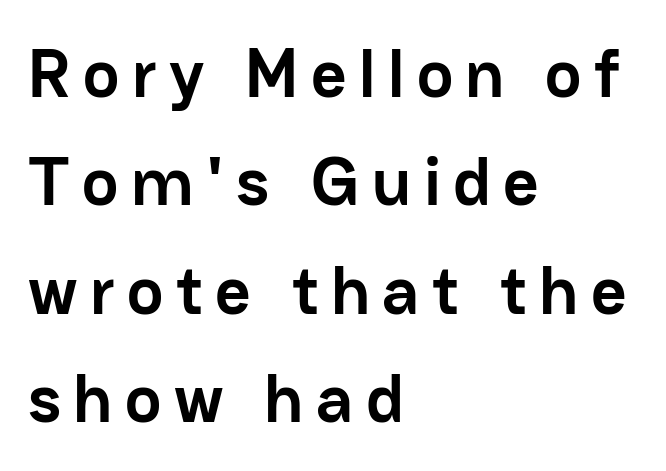
{"serif": "no", "italic": "no", "bold": "yes", "weight": "semibold", "width": "normal", "stroke_contrast": "low", "x_height": "medium", "monospaced": "no", "underline": "no", "align": "left", "line_spacing": "normal", "line_spacing_ratio": 1.57, "glyph_px": 69}
